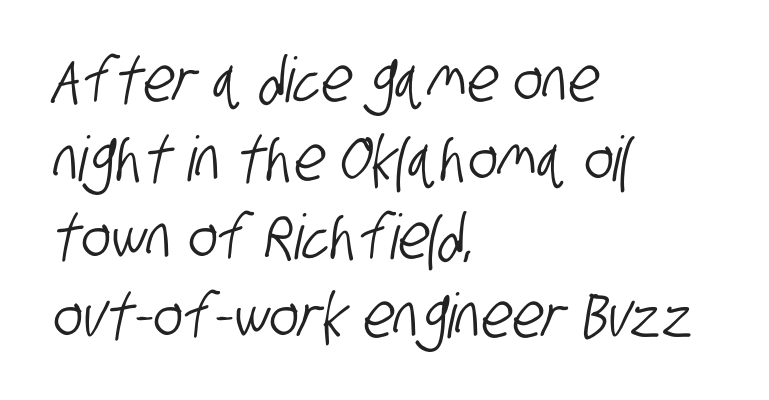
You could call the tracking neutral — neither tight nor loose. Underlining? Definitely not there. This is sans-serif lettering, the kind often seen on screens and signage. Compared with a centered layout, this one pins lines to the left instead. The passage shown is typed in a proportional face where columns would drift. Evenly set lines give the paragraph a standard silhouette.
